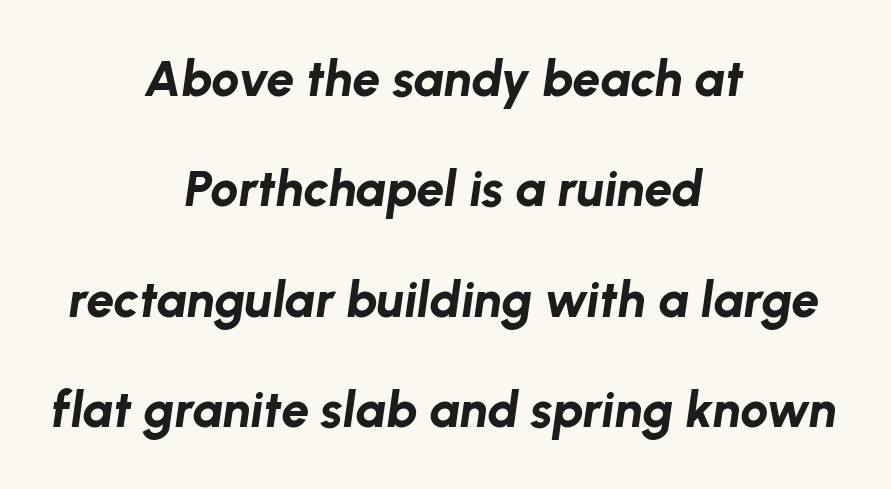
Q: Is the text bold? A: Yes.
Q: Is the text italic (slanted)? A: Yes, it leans right by about 8 degrees.
Q: Is the text underlined? A: No.
Q: How is the paragraph aligned? A: Centered.
Q: Is the spacing between letters normal or unusually wide? A: Normal.
Q: Is the spacing between lines tight, normal or loose? A: Loose.
Q: Width (condensed, normal, or wide)? A: Normal.
Q: Stroke contrast? A: Low.
Q: x-height? A: Medium.
Q: Monospaced? A: No.
